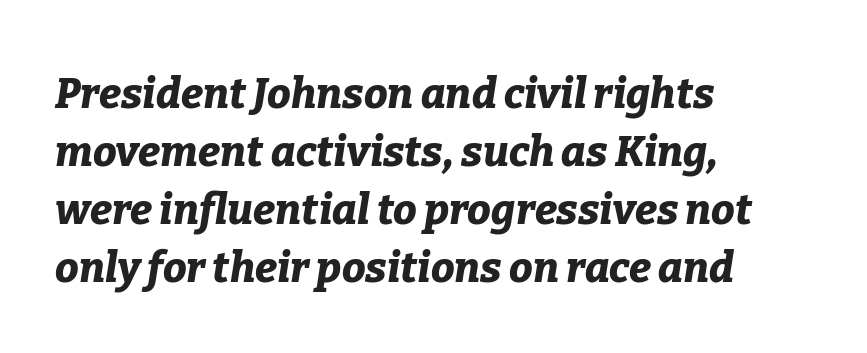
{"italic": "yes", "lean": "right", "slant_degrees": 9, "bold": "yes", "weight": "bold", "width": "normal", "stroke_contrast": "low", "x_height": "medium", "monospaced": "no", "underline": "no", "align": "left", "line_spacing": "normal", "line_spacing_ratio": 1.38, "letter_spacing": "normal", "letter_spacing_em": 0.0, "glyph_px": 42}
